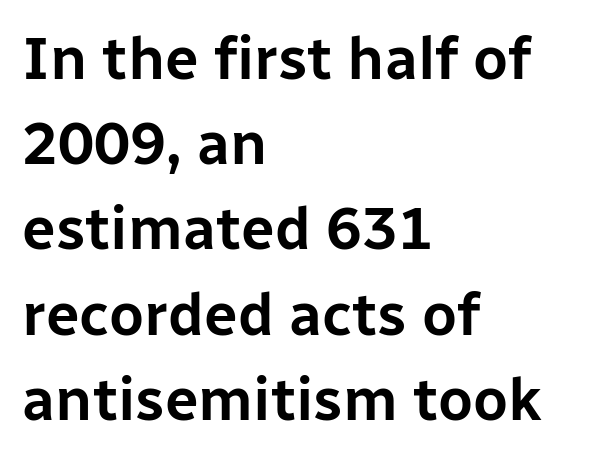
{"serif": "no", "italic": "no", "width": "normal", "stroke_contrast": "low", "x_height": "medium", "monospaced": "no", "underline": "no", "align": "left", "line_spacing": "normal", "line_spacing_ratio": 1.42, "letter_spacing": "normal", "letter_spacing_em": 0.0, "glyph_px": 60}
